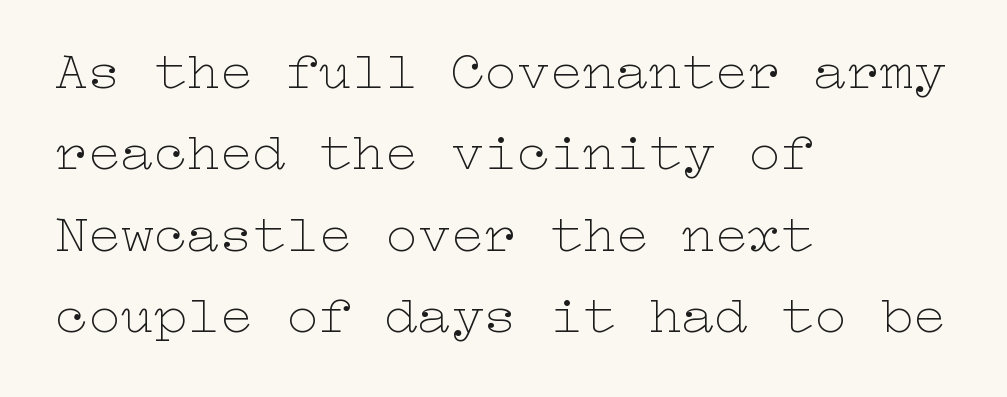
Q: Is the text bold? A: No.
Q: Is the text italic (slanted)? A: No, it is upright.
Q: Is the text underlined? A: No.
Q: How is the paragraph aligned? A: Left-aligned.
Q: Is the spacing between letters normal or unusually wide? A: Normal.
Q: Is the spacing between lines tight, normal or loose? A: Normal.
Q: Width (condensed, normal, or wide)? A: Wide.
Q: Stroke contrast? A: Low.
Q: x-height? A: Medium.
